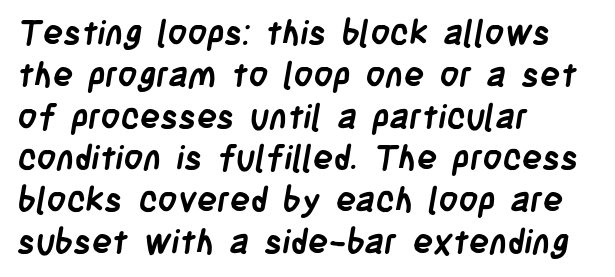
Q: Is the text bold? A: Yes.
Q: Is the typeface a serif or a sans-serif typeface? A: Sans-serif.
Q: Is the text underlined? A: No.
Q: How is the paragraph aligned? A: Left-aligned.
Q: Is the spacing between letters normal or unusually wide? A: Normal.
Q: Width (condensed, normal, or wide)? A: Condensed.
Q: Stroke contrast? A: Low.
Q: x-height? A: Large.
Q: Monospaced? A: No.
